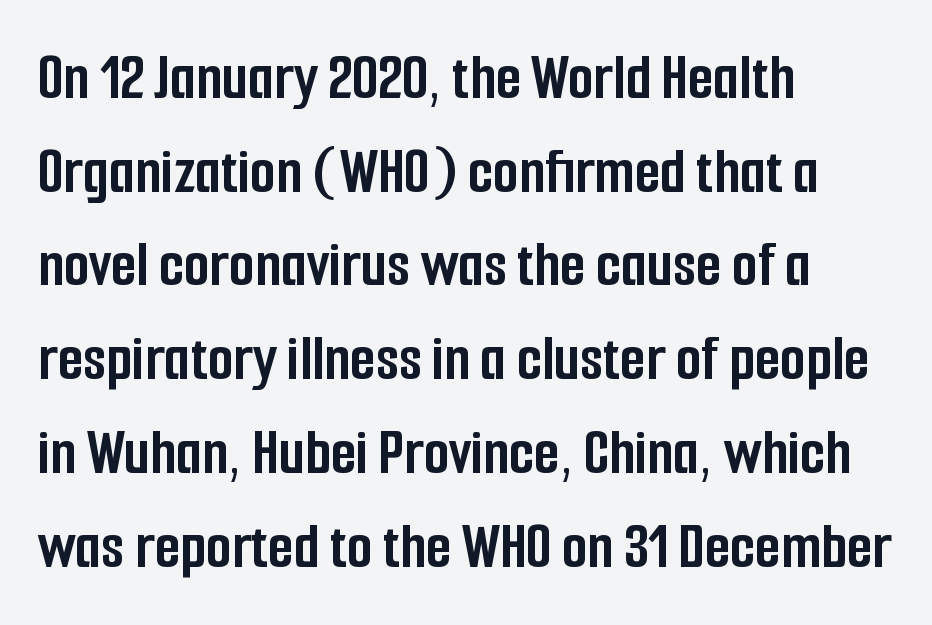
The image shows 66 px semibold, condensed sans-serif type, upright; set left-aligned, normal line spacing (1.42x), normal letter spacing, not underlined; low stroke contrast and a medium x-height.
